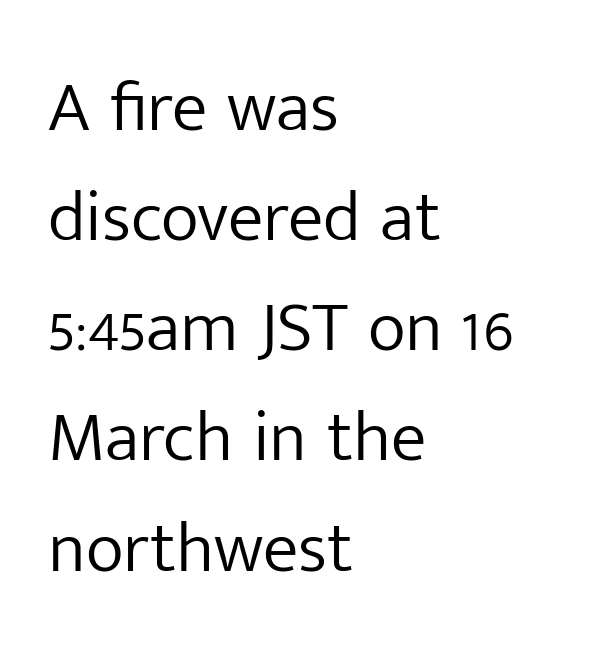
{"serif": "no", "italic": "no", "bold": "no", "weight": "light", "width": "normal", "stroke_contrast": "low", "x_height": "medium", "monospaced": "no", "underline": "no", "align": "left", "line_spacing": "normal", "line_spacing_ratio": 1.53, "letter_spacing": "normal", "letter_spacing_em": 0.0, "glyph_px": 72}
